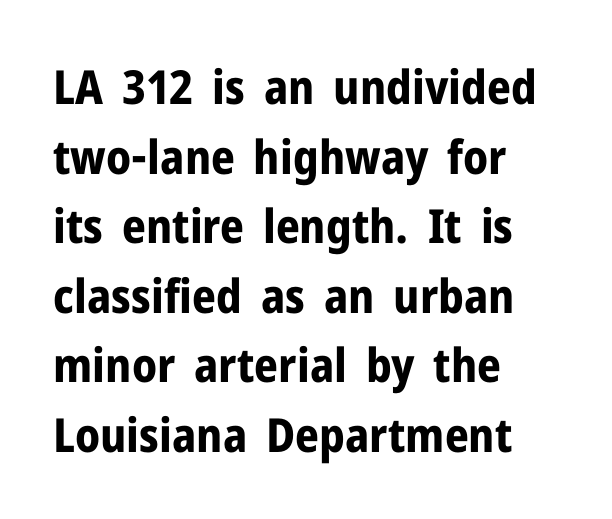
This sample uses a sans-serif face. Unlike italic type, these characters show no tilt at all. There is no visible air inserted between adjacent glyphs. Words float on clear page, feet unadorned. Strokes here are thick enough to call this a true bold.
